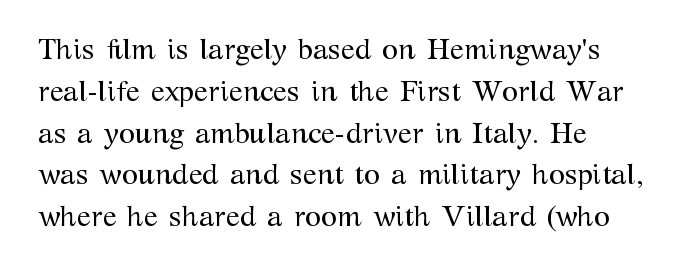
You can tell it's not italic because the verticals are truly vertical. Note the varied advance widths — an 'i' is clearly narrower than an 'm'. Glance below the letters and you will spot only blank space. Observe the serifs anchoring each vertical stroke in this sample. Normally led — the rows are evenly, conventionally spaced. Summary of weight: not heavy and not bold.
